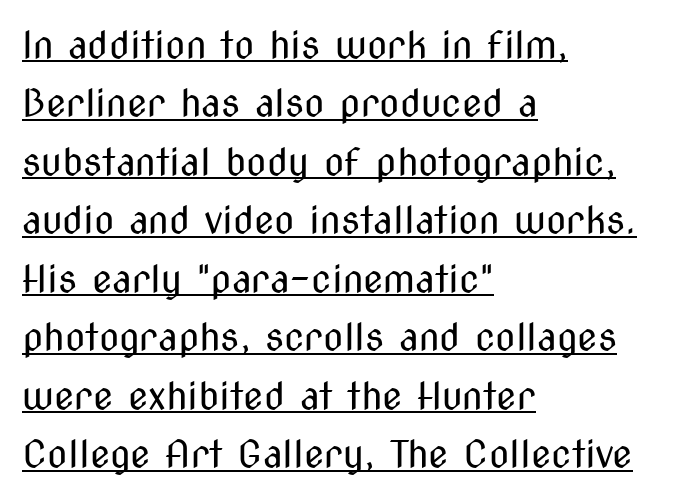
The image shows 37 px regular-weight, condensed sans-serif type, upright; set left-aligned, normal line spacing (1.58x), normal letter spacing, underlined; medium stroke contrast and a medium x-height.
